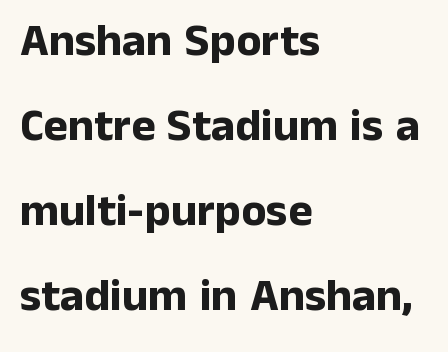
Q: Is the text bold? A: Yes.
Q: Is the text italic (slanted)? A: No, it is upright.
Q: Is the typeface a serif or a sans-serif typeface? A: Sans-serif.
Q: Is the text underlined? A: No.
Q: How is the paragraph aligned? A: Left-aligned.
Q: Is the spacing between letters normal or unusually wide? A: Normal.
Q: Width (condensed, normal, or wide)? A: Normal.
Q: Stroke contrast? A: Low.
Q: x-height? A: Medium.
Q: Monospaced? A: No.
